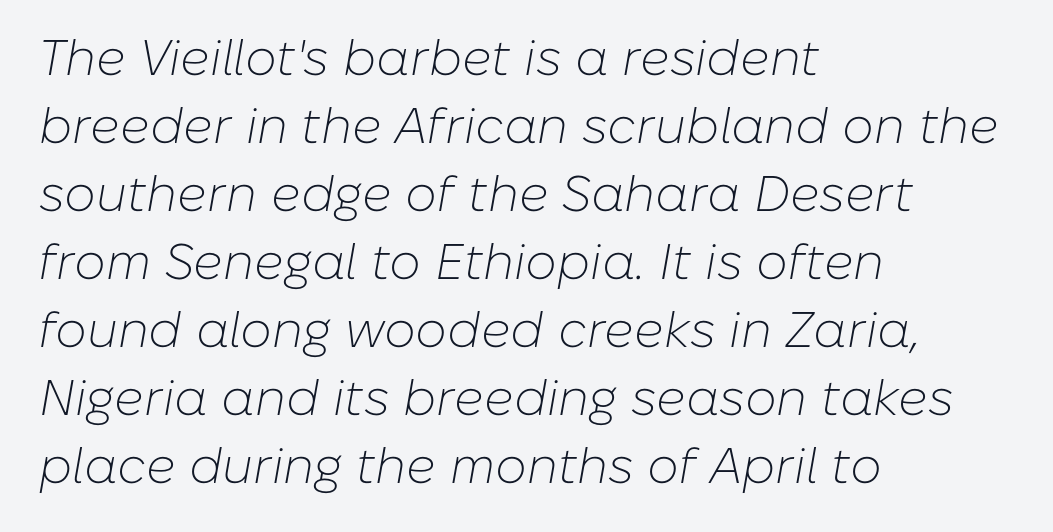
{"italic": "yes", "lean": "right", "slant_degrees": 10, "bold": "no", "weight": "light", "width": "normal", "stroke_contrast": "low", "x_height": "medium", "monospaced": "no", "underline": "no", "align": "left", "line_spacing": "normal", "line_spacing_ratio": 1.36, "letter_spacing": "normal", "letter_spacing_em": 0.0, "glyph_px": 50}
